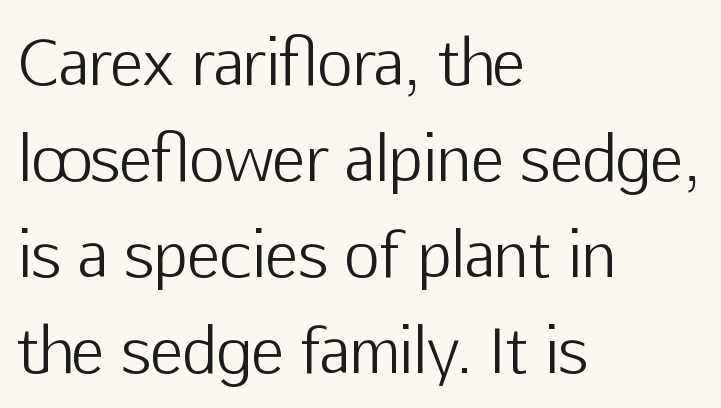
{"serif": "no", "italic": "no", "bold": "no", "weight": "light", "width": "normal", "stroke_contrast": "low", "x_height": "medium", "monospaced": "no", "underline": "no", "align": "left", "line_spacing": "normal", "line_spacing_ratio": 1.55, "letter_spacing": "normal", "letter_spacing_em": 0.0, "glyph_px": 62}
